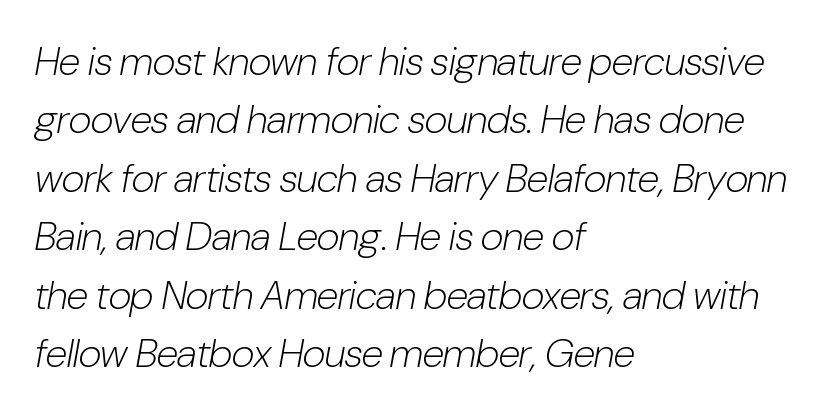
{"italic": "yes", "lean": "right", "slant_degrees": 10, "bold": "no", "weight": "light", "width": "condensed", "stroke_contrast": "low", "x_height": "medium", "monospaced": "no", "underline": "no", "align": "left", "line_spacing": "normal", "line_spacing_ratio": 1.46, "letter_spacing": "normal", "letter_spacing_em": 0.0, "glyph_px": 40}
